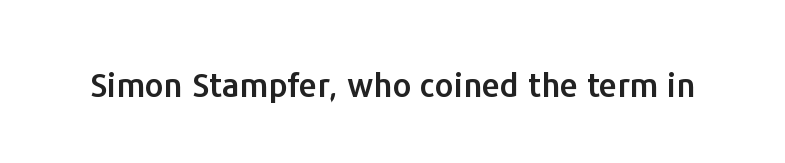
Q: Is the text italic (slanted)? A: No, it is upright.
Q: Is the typeface a serif or a sans-serif typeface? A: Sans-serif.
Q: Is the text underlined? A: No.
Q: Is the spacing between letters normal or unusually wide? A: Normal.
Q: Width (condensed, normal, or wide)? A: Normal.
Q: Stroke contrast? A: Low.
Q: x-height? A: Medium.
Q: Monospaced? A: No.
